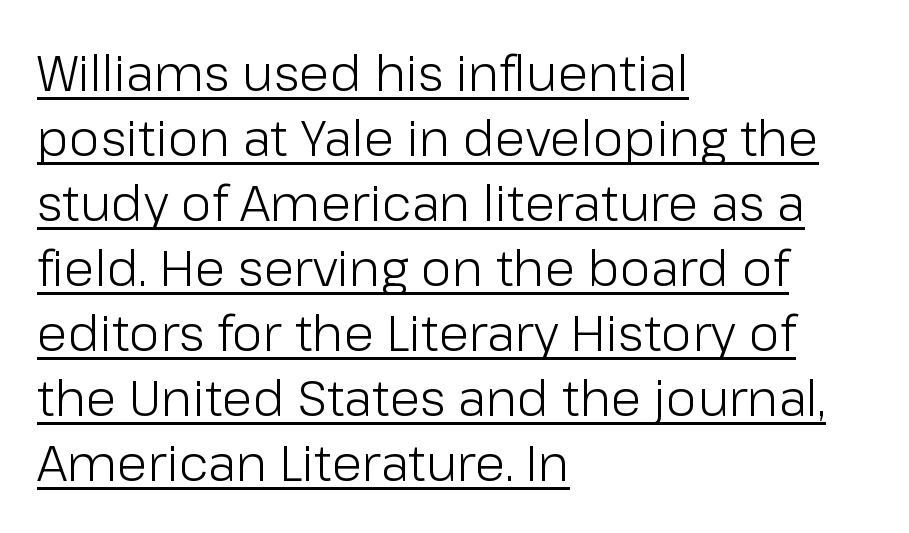
Compared with typical body copy, the letter spacing here is the same. Is there an underline? Yes — a line sits under the letters. Each new line begins a customary step beneath the previous one. Weight: in the light-to-regular range. These lines are rendered in a variable-pitch font. The letters stand straight up with perfectly vertical stems.
